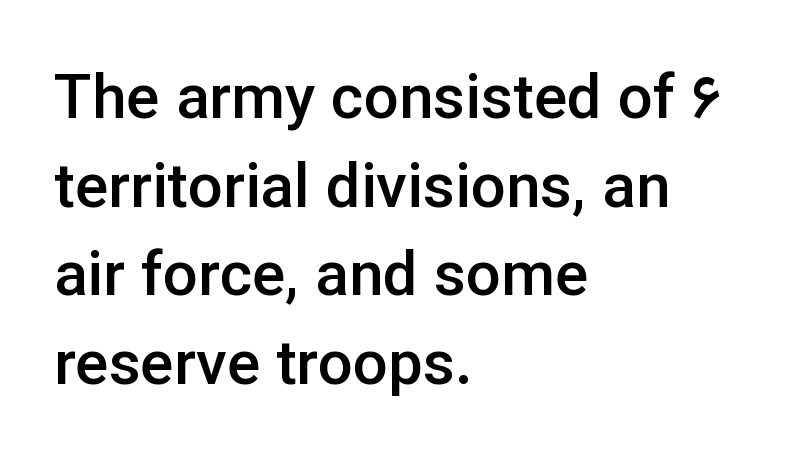
The image shows 62 px semibold sans-serif type, upright; set left-aligned, normal line spacing (1.43x), normal letter spacing, not underlined; low stroke contrast and a medium x-height.
